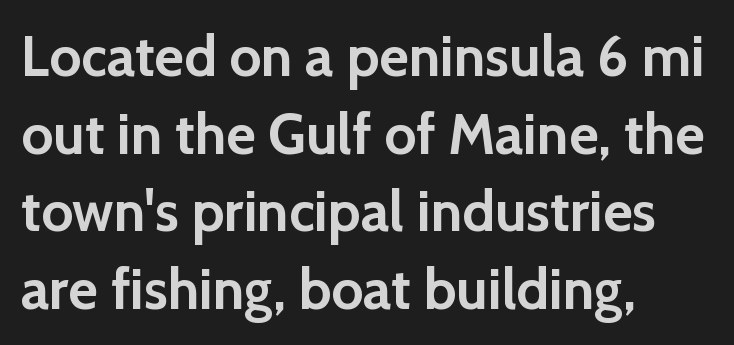
Q: Is the text bold? A: Yes.
Q: Is the text italic (slanted)? A: No, it is upright.
Q: Is the typeface a serif or a sans-serif typeface? A: Sans-serif.
Q: Is the text underlined? A: No.
Q: How is the paragraph aligned? A: Left-aligned.
Q: Is the spacing between letters normal or unusually wide? A: Normal.
Q: Is the spacing between lines tight, normal or loose? A: Normal.
Q: Width (condensed, normal, or wide)? A: Normal.
Q: x-height? A: Medium.
Q: Monospaced? A: No.
